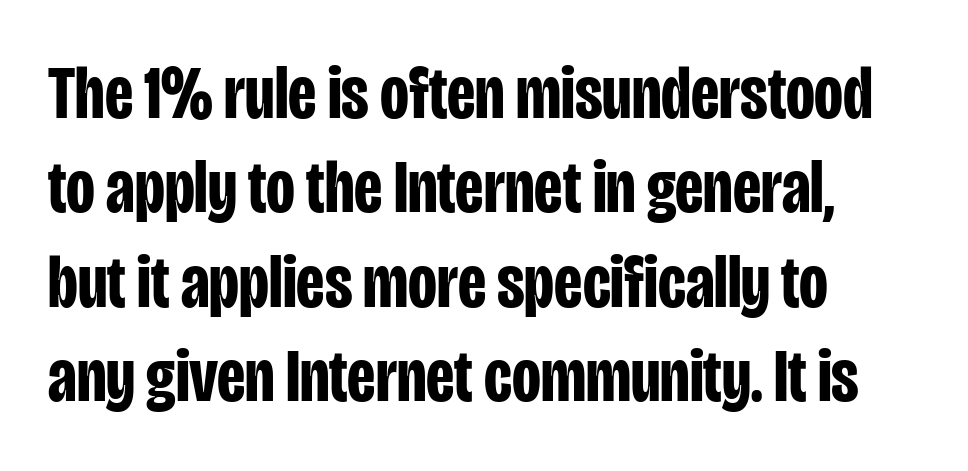
Q: Is the text bold? A: Yes.
Q: Is the text italic (slanted)? A: No, it is upright.
Q: Is the typeface a serif or a sans-serif typeface? A: Sans-serif.
Q: Is the text underlined? A: No.
Q: How is the paragraph aligned? A: Left-aligned.
Q: Is the spacing between letters normal or unusually wide? A: Normal.
Q: Is the spacing between lines tight, normal or loose? A: Normal.
Q: Width (condensed, normal, or wide)? A: Condensed.
Q: Stroke contrast? A: Low.
Q: x-height? A: Large.
Q: Monospaced? A: No.
